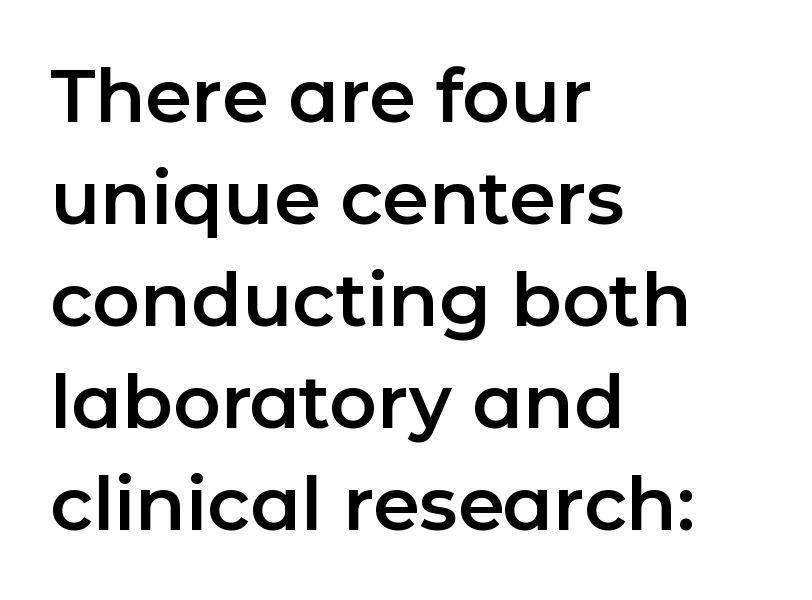
Just letters on the line, the space beneath them empty. Tracking here is standard; glyphs follow each other at the usual distance. To sum up the face: it is a sans, with no serifs. Tall strokes in this sample are plumb rather than angled. Is there much room between lines? A standard amount, neither cramped nor airy.
